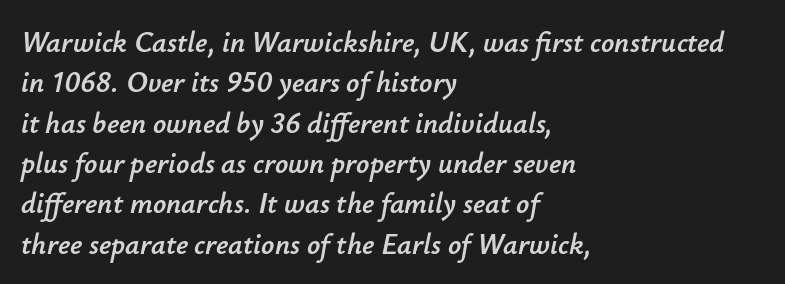
{"italic": "yes", "lean": "right", "slant_degrees": 12, "width": "normal", "stroke_contrast": "low", "x_height": "small", "monospaced": "no", "underline": "no", "align": "left", "line_spacing": "normal", "line_spacing_ratio": 1.39, "letter_spacing": "normal", "letter_spacing_em": 0.0, "glyph_px": 29}
